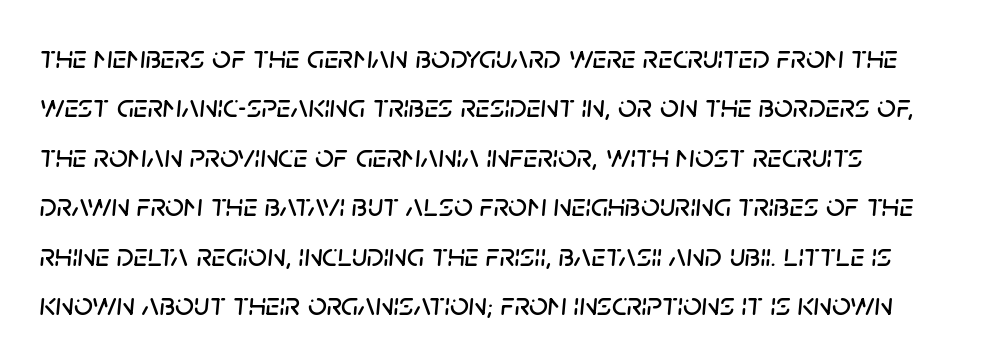
Q: Is the text italic (slanted)? A: Yes, it leans right by about 5 degrees.
Q: Is the text underlined? A: No.
Q: Is the spacing between letters normal or unusually wide? A: Normal.
Q: Is the spacing between lines tight, normal or loose? A: Normal.
Q: Width (condensed, normal, or wide)? A: Normal.
Q: Stroke contrast? A: Low.
Q: x-height? A: Large.
Q: Monospaced? A: No.
